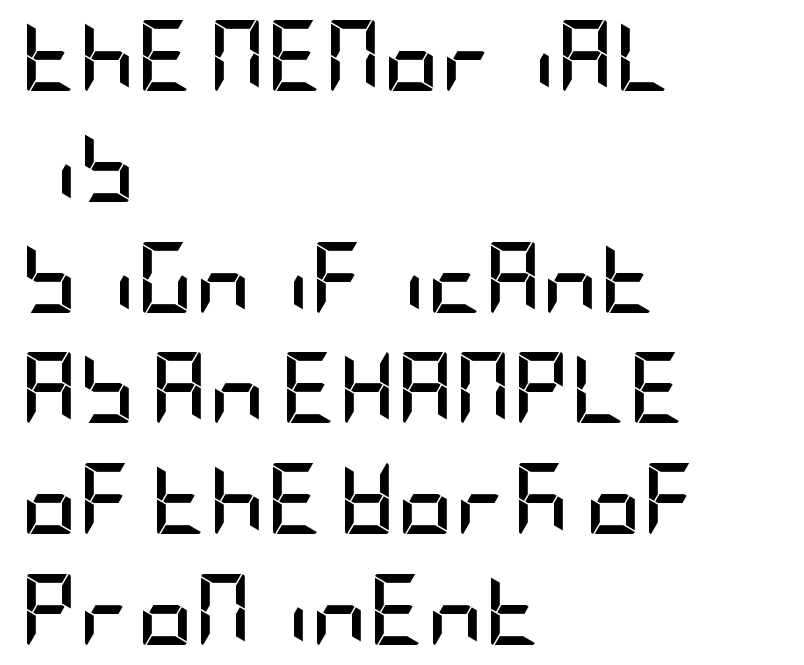
{"serif": "no", "italic": "no", "bold": "yes", "weight": "semibold", "width": "condensed", "stroke_contrast": "low", "x_height": "large", "underline": "no", "align": "left", "line_spacing": "normal", "line_spacing_ratio": 1.56, "letter_spacing": "normal", "letter_spacing_em": 0.0, "glyph_px": 71}
